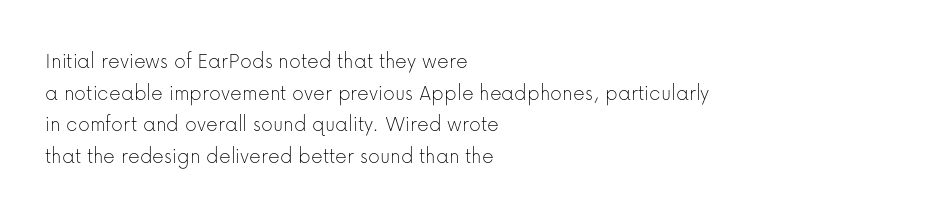
A roman cut, with each character standing at attention. Line spacing here is normal. The text block is weighted toward the left margin, trailing off unevenly rightward. Lines of text with bare space underneath. Nothing unusual about the tracking: characters are spaced as the font intends. A quiet, ordinary-to-light weight characterises the typeface.
